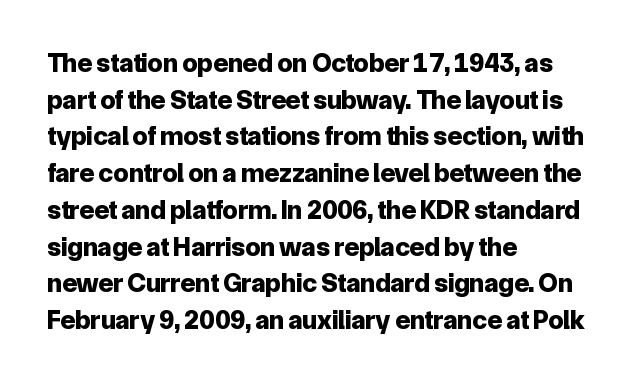
The image shows 27 px bold type, upright; set left-aligned, normal line spacing (1.36x), normal letter spacing, not underlined.
